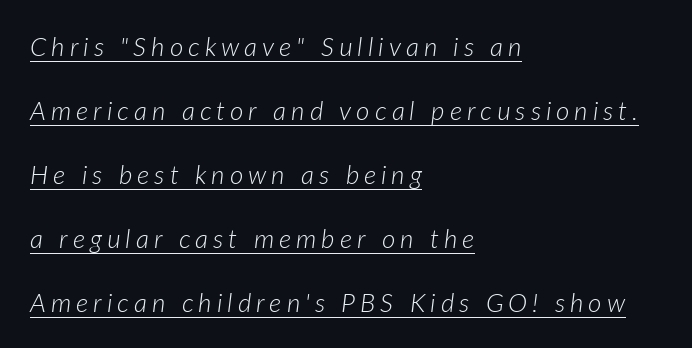
Think standard paragraph weight, or any step lighter than that. You can see a thin bar hugging the bottom of the glyphs. Interline gaps are noticeably wide in this sample. The text block is weighted toward the left margin, trailing off unevenly rightward.
